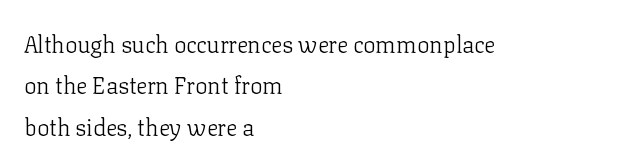
{"italic": "no", "bold": "no", "underline": "no", "align": "left", "line_spacing_ratio": 1.8, "letter_spacing": "normal", "letter_spacing_em": 0.0, "glyph_px": 23}
